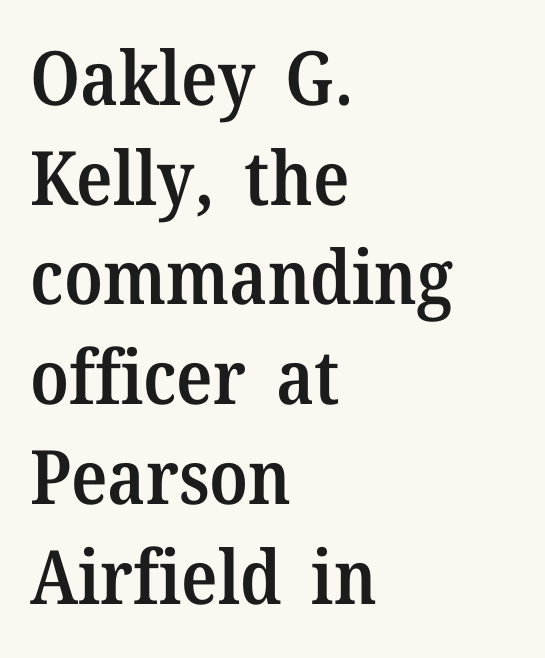
Q: Is the text bold? A: Semi-bold.
Q: Is the text italic (slanted)? A: No, it is upright.
Q: Is the typeface a serif or a sans-serif typeface? A: Serif.
Q: Is the text underlined? A: No.
Q: How is the paragraph aligned? A: Left-aligned.
Q: Is the spacing between letters normal or unusually wide? A: Normal.
Q: Is the spacing between lines tight, normal or loose? A: Normal.
Q: Width (condensed, normal, or wide)? A: Normal.
Q: Stroke contrast? A: Medium.
Q: x-height? A: Medium.
Q: Monospaced? A: No.
